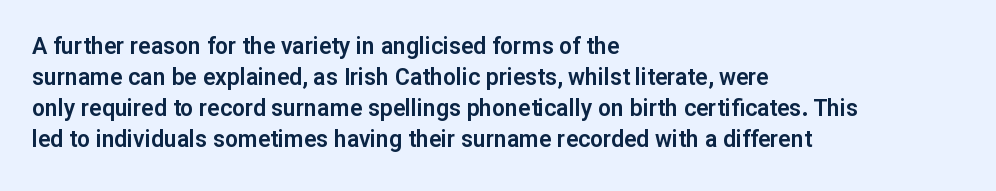
The designer left line spacing at the default. Glance below the letters and you will spot only blank space. The letters sit at their default tracking, neither squeezed nor spread. If you drew a line through each stem, it would be perfectly vertical. The compositor pushed each line to the left boundary.
